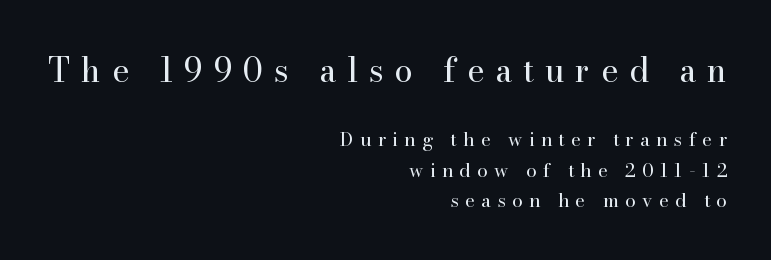
Q: Is the text bold? A: No.
Q: Is the text italic (slanted)? A: No, it is upright.
Q: Is the typeface a serif or a sans-serif typeface? A: Serif.
Q: Is the text underlined? A: No.
Q: How is the paragraph aligned? A: Right-aligned.
Q: Is the spacing between letters normal or unusually wide? A: Unusually wide.
Q: Is the spacing between lines tight, normal or loose? A: Normal.
Q: Which block of text is set in a larger size, the first (top) or the second (bottom)? A: The first (top) one.
Q: Width (condensed, normal, or wide)? A: Normal.
Q: Stroke contrast? A: High.
Q: x-height? A: Small.
Q: Monospaced? A: No.
